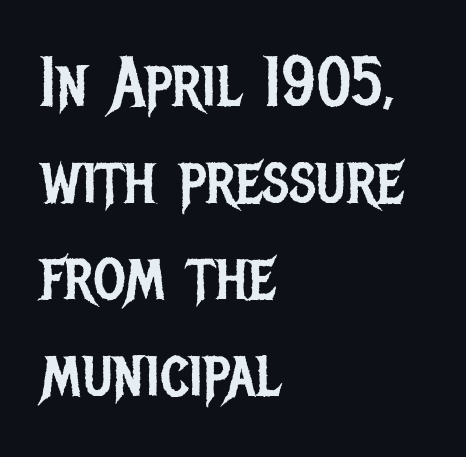
No italicization has been applied; the sample stays upright. Note: no serifs on the glyphs. Each letter keeps its own natural width here, so spacing adapts to shape. You could call the tracking neutral — neither tight nor loose.
